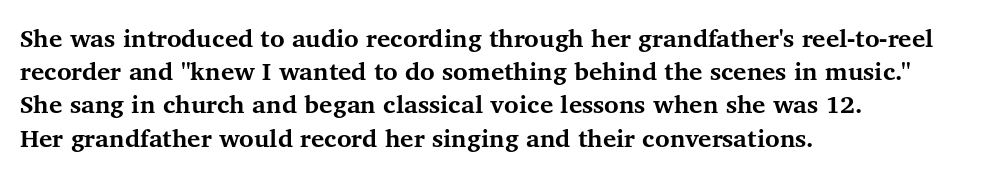
{"italic": "no", "bold": "yes", "underline": "no", "align": "left", "line_spacing": "normal", "line_spacing_ratio": 1.33, "letter_spacing": "normal", "letter_spacing_em": 0.0, "glyph_px": 25}
